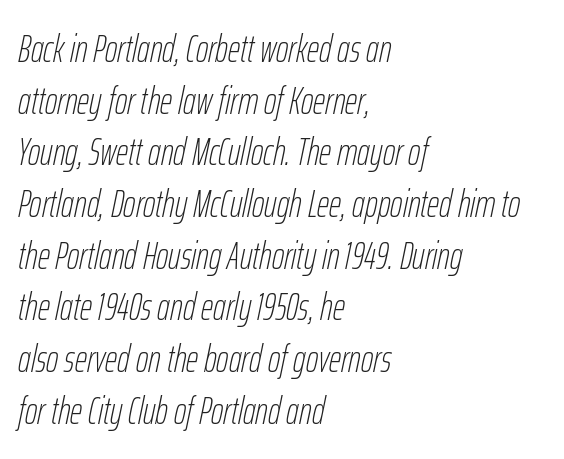
The image shows 38 px thin, condensed type, italic (leaning right); set left-aligned, normal line spacing (1.36x), normal letter spacing, not underlined; low stroke contrast and a medium x-height.
